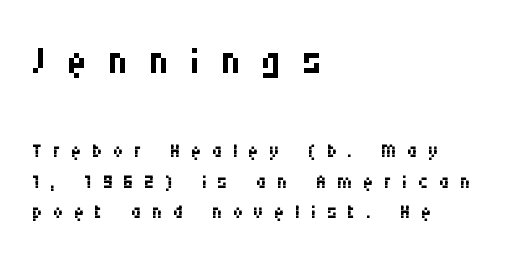
The image shows 55 px regular-weight, condensed sans-serif type, upright; set left-aligned, tight line spacing (1.08x), unusually wide letter spacing (+0.38 em), not underlined; the first (top) block is 1.96x larger; medium stroke contrast and a large x-height.
